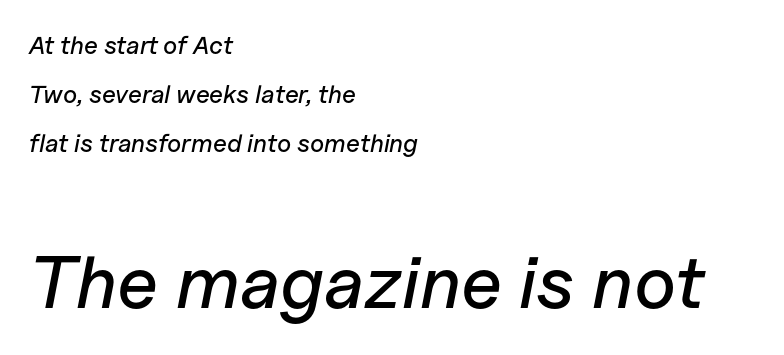
Q: Is the text italic (slanted)? A: Yes, it leans right by about 11 degrees.
Q: Is the text underlined? A: No.
Q: How is the paragraph aligned? A: Left-aligned.
Q: Is the spacing between letters normal or unusually wide? A: Normal.
Q: Is the spacing between lines tight, normal or loose? A: Loose.
Q: Which block of text is set in a larger size, the first (top) or the second (bottom)? A: The second (bottom) one.
Q: Width (condensed, normal, or wide)? A: Normal.
Q: Stroke contrast? A: Low.
Q: x-height? A: Medium.
Q: Monospaced? A: No.
